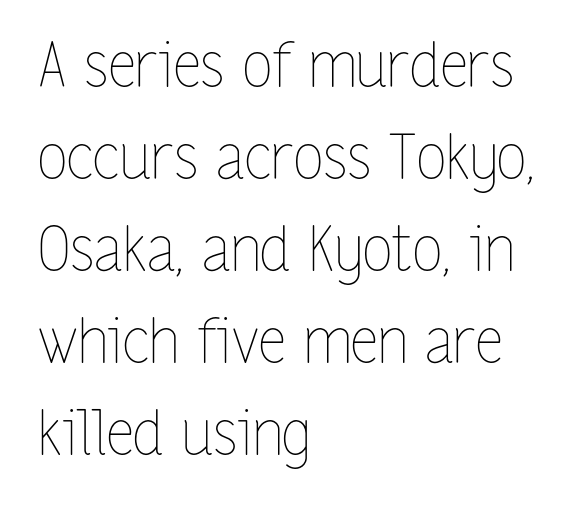
Summary of weight: not heavy and not bold. Reading down the block, your eye returns to a fixed left position each line. Note the varied advance widths — an 'i' is clearly narrower than an 'm'. Plain, unruled lines of type. How would I describe the line gaps? Plain and ordinary.
